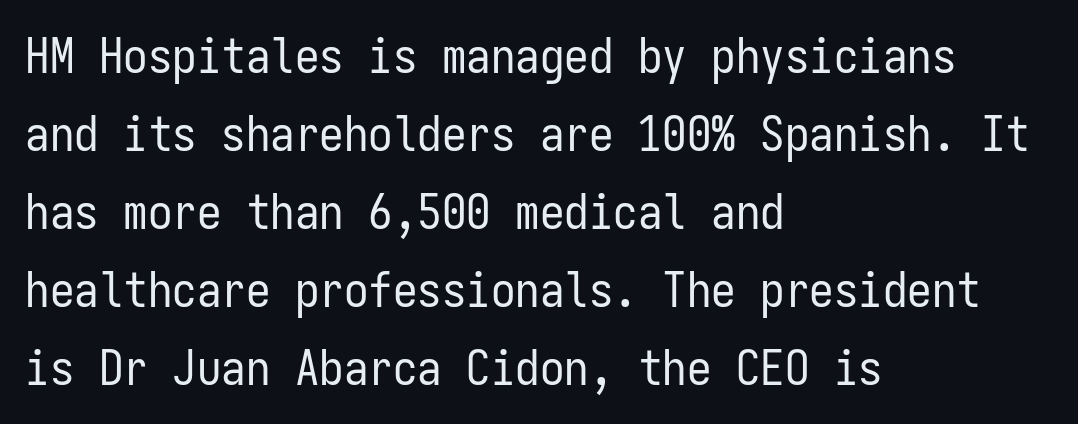
In terms of posture, this sample is upright. The strokes are not fattened; the text isn't bold. Underline: absent. Is this a fixed-width face? Yes — each glyph sits in an identical cell. These lines are set flush left with a ragged right edge.
